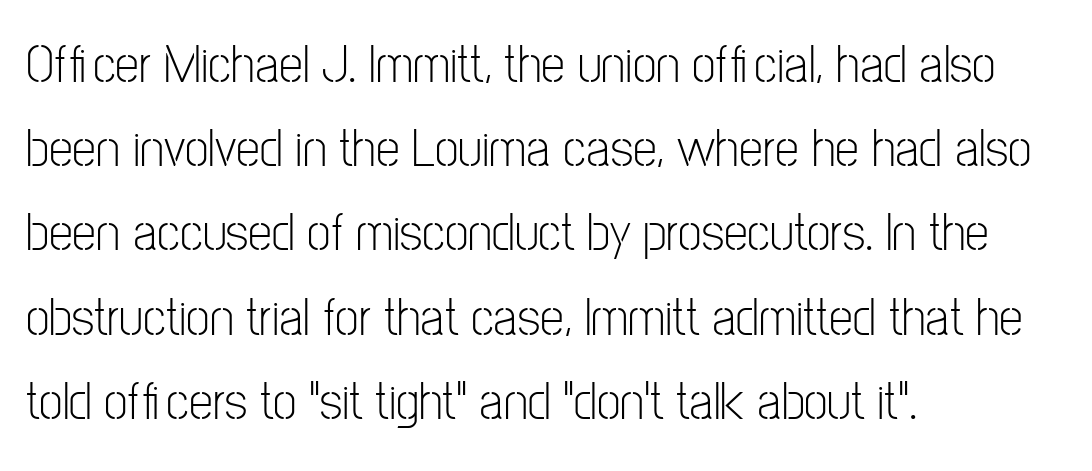
The letters stand straight up with perfectly vertical stems. Has an underline been added? It has not. No heavy texture on the line: the type isn't bold. Does the leading feel generous? No, just average. The rendering keeps characters at their native spacing. The lines are quadded left.
